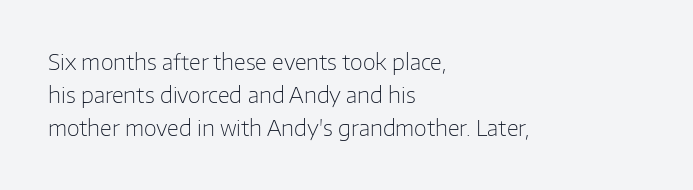
The face looks like a standard text weight, possibly lighter. Short and long lines alike share a common starting point at left. Vertically, the passage feels balanced, rows spaced as you'd expect. A bare baseline throughout the passage. Here the glyphs are tracked normally, forming tight word shapes.
